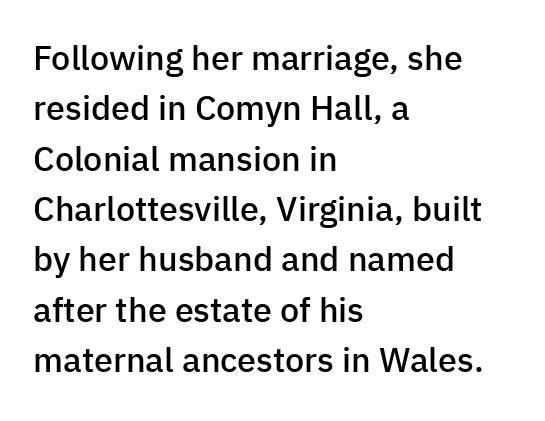
The image shows 34 px semibold sans-serif type, upright; set left-aligned, normal line spacing (1.48x), normal letter spacing, not underlined; low stroke contrast and a medium x-height.
